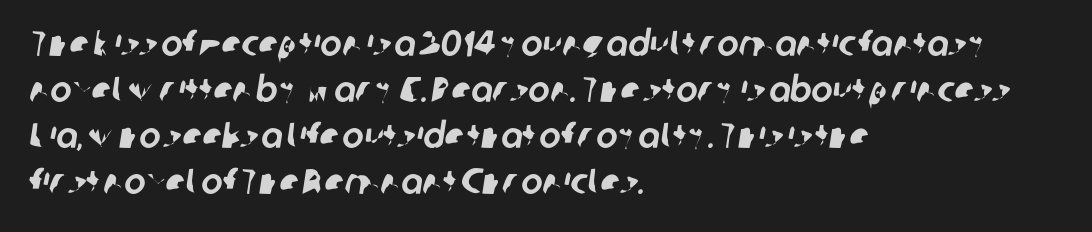
The image shows 36 px sans-serif type; set left-aligned, normal line spacing (1.28x), normal letter spacing, not underlined; low stroke contrast and a medium x-height.
